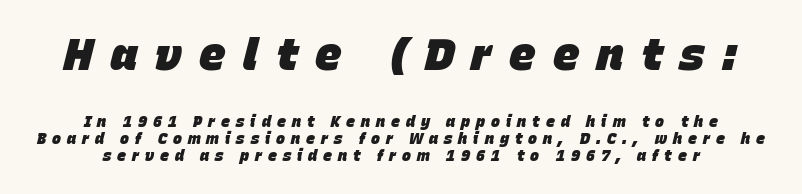
The image shows 44 px heavy type, italic (leaning right); set tight line spacing (1.12x), unusually wide letter spacing (+0.4 em), not underlined; the first (top) block is 2.93x larger; low stroke contrast and a large x-height.
